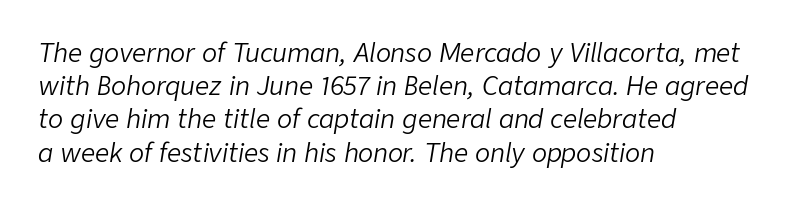
{"italic": "yes", "lean": "right", "slant_degrees": 9, "bold": "no", "underline": "no", "align": "left", "line_spacing": "normal", "line_spacing_ratio": 1.33, "letter_spacing": "normal", "letter_spacing_em": 0.0, "glyph_px": 25}
